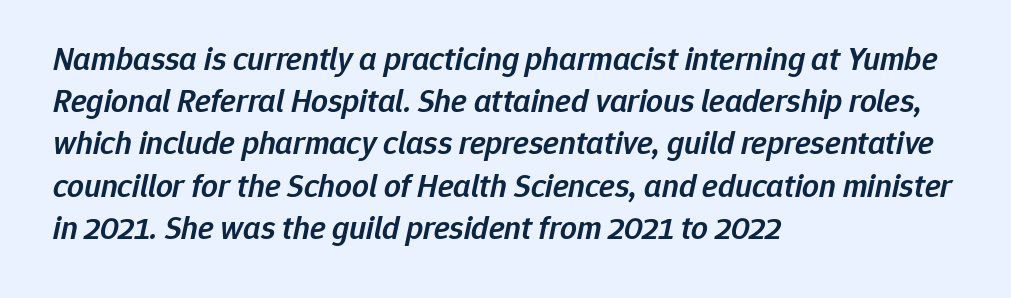
The image shows 33 px semibold type, italic (leaning right); set left-aligned, normal line spacing (1.28x), normal letter spacing, not underlined; low stroke contrast and a medium x-height.
